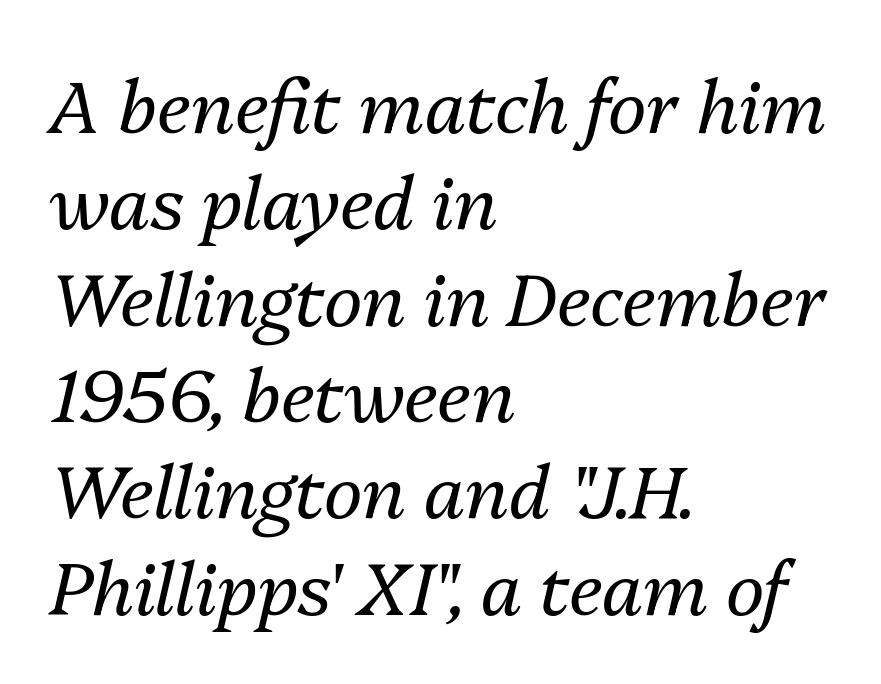
Q: Is the text bold? A: No.
Q: Is the text italic (slanted)? A: Yes, it leans right by about 13 degrees.
Q: Is the text underlined? A: No.
Q: How is the paragraph aligned? A: Left-aligned.
Q: Is the spacing between letters normal or unusually wide? A: Normal.
Q: Is the spacing between lines tight, normal or loose? A: Normal.
Q: Width (condensed, normal, or wide)? A: Normal.
Q: Stroke contrast? A: Medium.
Q: x-height? A: Medium.
Q: Monospaced? A: No.
